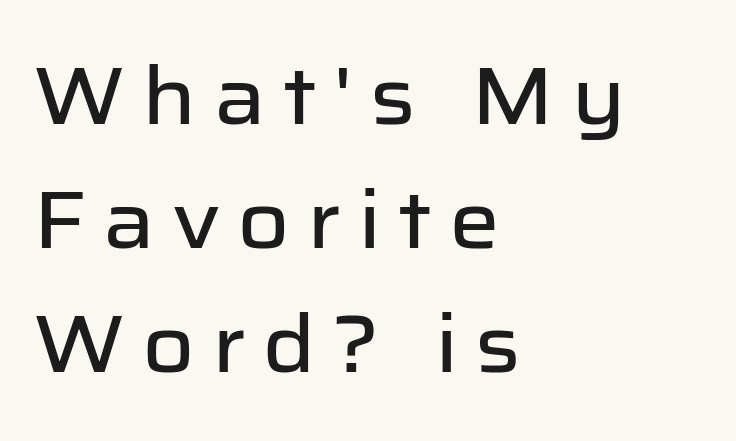
{"serif": "no", "italic": "no", "width": "normal", "stroke_contrast": "low", "x_height": "medium", "monospaced": "no", "underline": "no", "align": "left", "line_spacing": "normal", "line_spacing_ratio": 1.55, "letter_spacing": "wide", "letter_spacing_em": 0.21, "glyph_px": 80}
